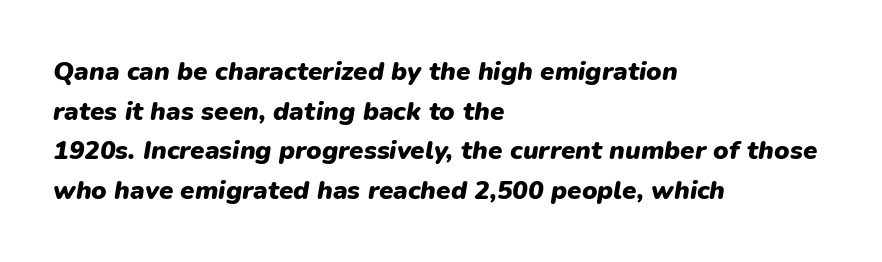
Q: Is the text bold? A: Yes.
Q: Is the text italic (slanted)? A: Yes, it leans right by about 9 degrees.
Q: Is the text underlined? A: No.
Q: How is the paragraph aligned? A: Left-aligned.
Q: Is the spacing between letters normal or unusually wide? A: Normal.
Q: Is the spacing between lines tight, normal or loose? A: Normal.
